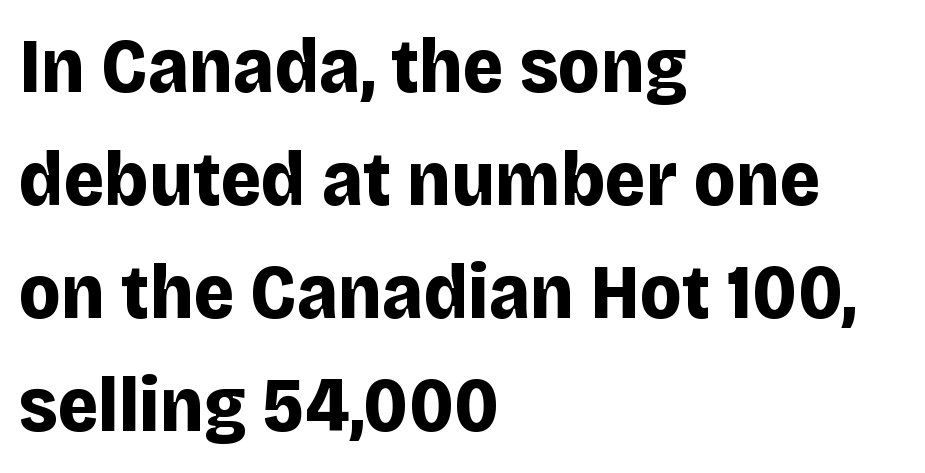
{"serif": "no", "italic": "no", "bold": "yes", "weight": "bold", "width": "normal", "stroke_contrast": "low", "x_height": "large", "monospaced": "no", "underline": "no", "align": "left", "line_spacing": "normal", "line_spacing_ratio": 1.45, "letter_spacing": "normal", "letter_spacing_em": 0.0, "glyph_px": 78}
